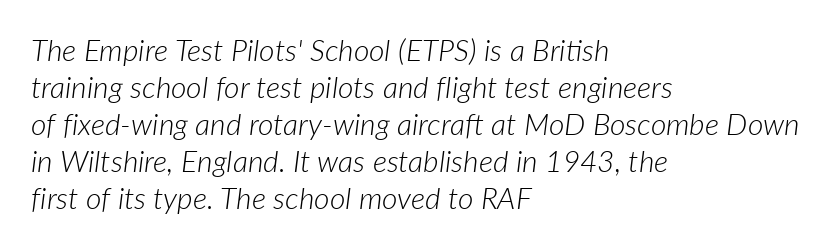
Q: Is the text bold? A: No.
Q: Is the text italic (slanted)? A: Yes, it leans right by about 7 degrees.
Q: Is the text underlined? A: No.
Q: How is the paragraph aligned? A: Left-aligned.
Q: Is the spacing between letters normal or unusually wide? A: Normal.
Q: Width (condensed, normal, or wide)? A: Normal.
Q: Stroke contrast? A: Low.
Q: x-height? A: Medium.
Q: Monospaced? A: No.
